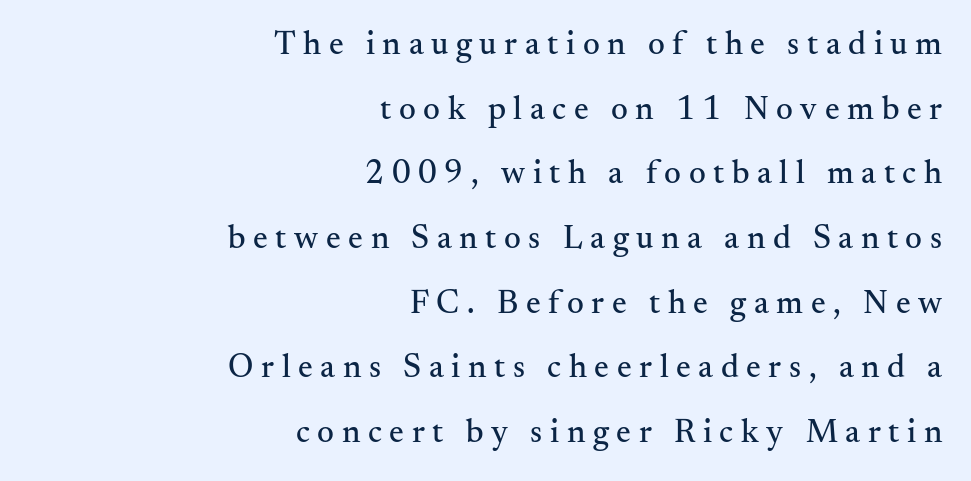
Q: Is the text italic (slanted)? A: No, it is upright.
Q: Is the typeface a serif or a sans-serif typeface? A: Serif.
Q: Is the text underlined? A: No.
Q: How is the paragraph aligned? A: Right-aligned.
Q: Is the spacing between letters normal or unusually wide? A: Unusually wide.
Q: Is the spacing between lines tight, normal or loose? A: Loose.
Q: Width (condensed, normal, or wide)? A: Normal.
Q: Stroke contrast? A: Medium.
Q: x-height? A: Small.
Q: Monospaced? A: No.
